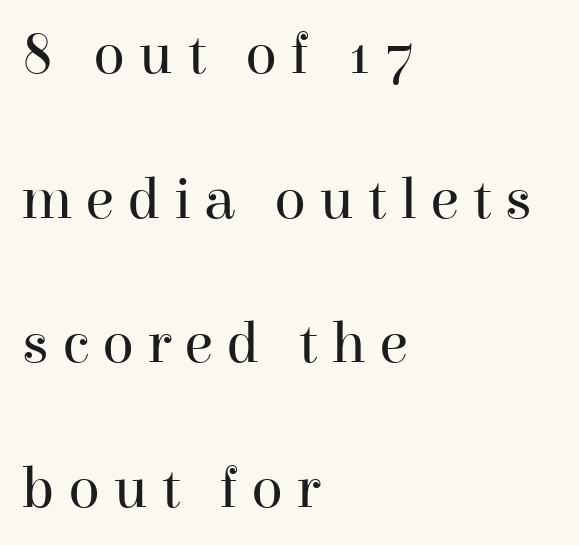
Q: Is the text bold? A: No.
Q: Is the text italic (slanted)? A: No, it is upright.
Q: Is the typeface a serif or a sans-serif typeface? A: Serif.
Q: Is the text underlined? A: No.
Q: How is the paragraph aligned? A: Left-aligned.
Q: Is the spacing between letters normal or unusually wide? A: Unusually wide.
Q: Is the spacing between lines tight, normal or loose? A: Loose.
Q: Width (condensed, normal, or wide)? A: Normal.
Q: Stroke contrast? A: High.
Q: x-height? A: Medium.
Q: Monospaced? A: No.
